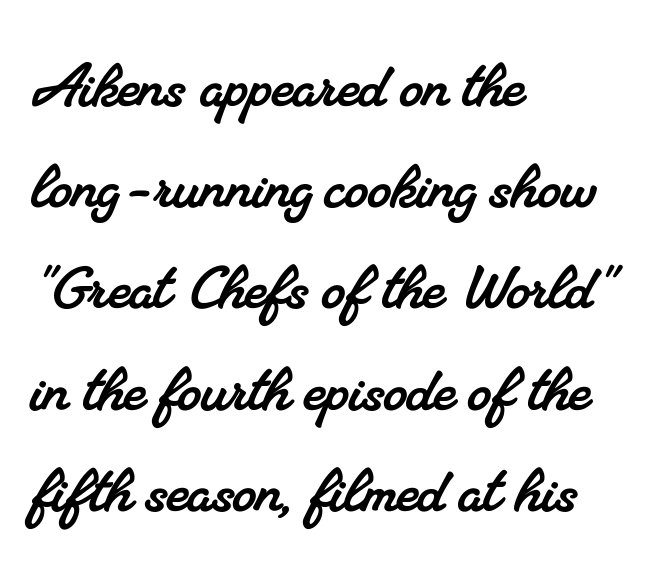
Q: Is the typeface a serif or a sans-serif typeface? A: Serif.
Q: Is the text underlined? A: No.
Q: How is the paragraph aligned? A: Left-aligned.
Q: Is the spacing between letters normal or unusually wide? A: Normal.
Q: Is the spacing between lines tight, normal or loose? A: Normal.
Q: Width (condensed, normal, or wide)? A: Normal.
Q: Stroke contrast? A: Medium.
Q: x-height? A: Small.
Q: Monospaced? A: No.
